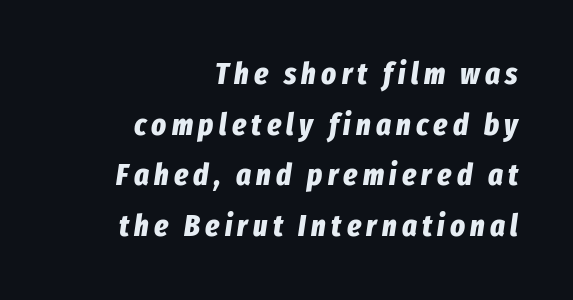
Is the type bold? Yes — the strokes are clearly thick and heavy. Quick note: italic. Varying glyph widths throughout — classic text-font behaviour. Has an underline been added? It has not. Compared with typical paragraphs, the rows here are spaced about the same.
